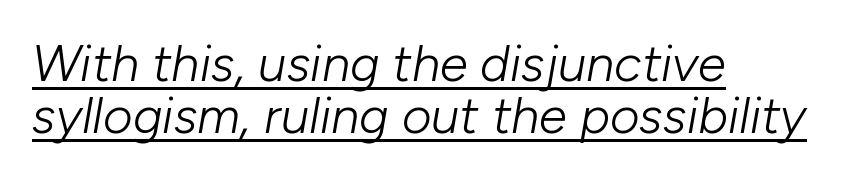
Somebody hit Ctrl+U on this one — the words are underlined. The weight would be labelled regular, book, light, or lighter still. Style check: oblique. Spacing between characters is what you'd get straight out of the box. Caption: multi-line text, flush left, ragged right. Closely set lines give the paragraph a compact silhouette.
